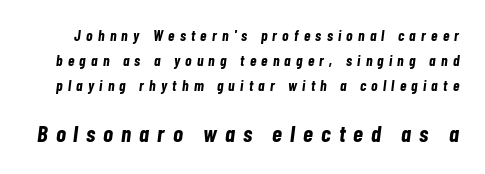
{"italic": "yes", "lean": "right", "slant_degrees": 7, "bold": "yes", "underline": "no", "line_spacing": "normal", "line_spacing_ratio": 1.66, "letter_spacing": "wide", "letter_spacing_em": 0.35, "larger_block": "second", "size_ratio": 1.53, "glyph_px": 23}
